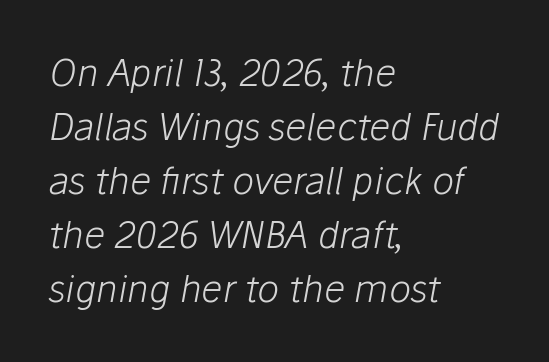
Q: Is the text bold? A: No.
Q: Is the text italic (slanted)? A: Yes, it leans right by about 10 degrees.
Q: Is the text underlined? A: No.
Q: How is the paragraph aligned? A: Left-aligned.
Q: Is the spacing between letters normal or unusually wide? A: Normal.
Q: Is the spacing between lines tight, normal or loose? A: Normal.
Q: Width (condensed, normal, or wide)? A: Normal.
Q: Stroke contrast? A: Low.
Q: x-height? A: Medium.
Q: Monospaced? A: No.
